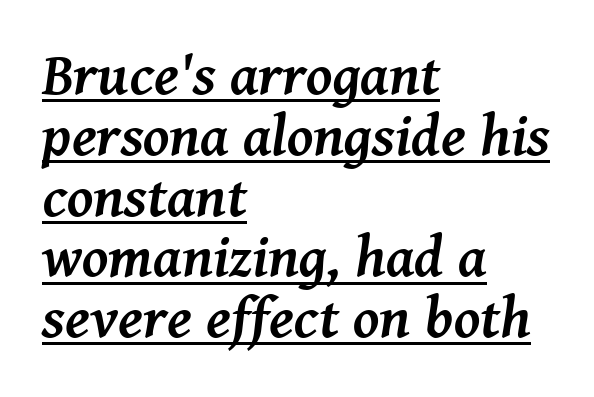
{"serif": "yes", "italic": "yes", "lean": "right", "slant_degrees": 8, "bold": "yes", "weight": "semibold", "width": "normal", "stroke_contrast": "medium", "x_height": "medium", "monospaced": "no", "underline": "yes", "align": "left", "line_spacing": "tight", "line_spacing_ratio": 1.03, "letter_spacing": "normal", "letter_spacing_em": 0.0, "glyph_px": 59}
